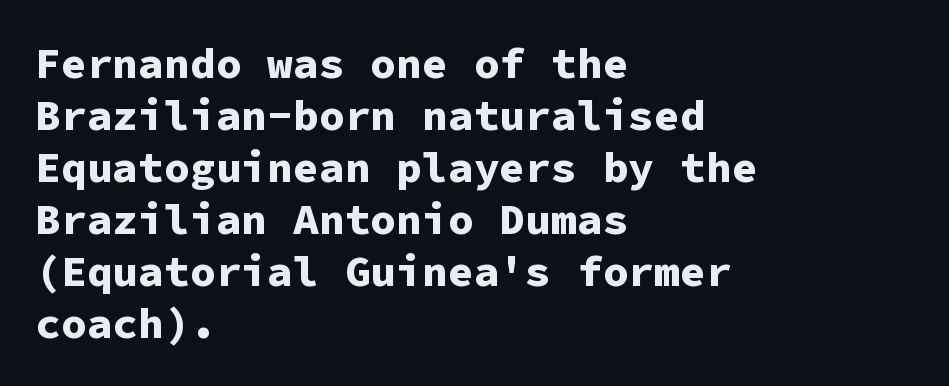
A typesetter would call this monospace, since all characters share one set width. The rendering uses a bold face; every stroke is thick and dark. The type is set solid horizontally, with unmodified tracking. Which margin do the lines hug? The left one — the right edge is uneven. The type sits square on the baseline with zero lean. Check under the words: just untouched page.
